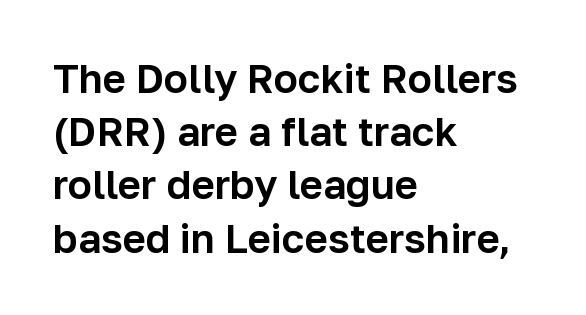
{"serif": "no", "italic": "no", "width": "normal", "stroke_contrast": "low", "x_height": "medium", "monospaced": "no", "underline": "no", "align": "left", "line_spacing": "normal", "line_spacing_ratio": 1.33, "letter_spacing": "normal", "letter_spacing_em": 0.0, "glyph_px": 40}
